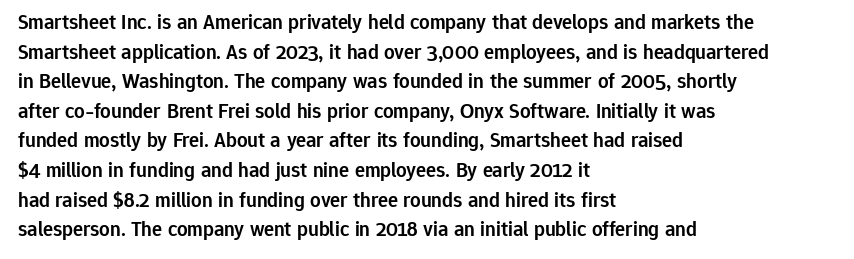
{"italic": "no", "bold": "semi", "underline": "no", "align": "left", "line_spacing": "normal", "line_spacing_ratio": 1.41, "letter_spacing": "normal", "letter_spacing_em": 0.0, "glyph_px": 21}
